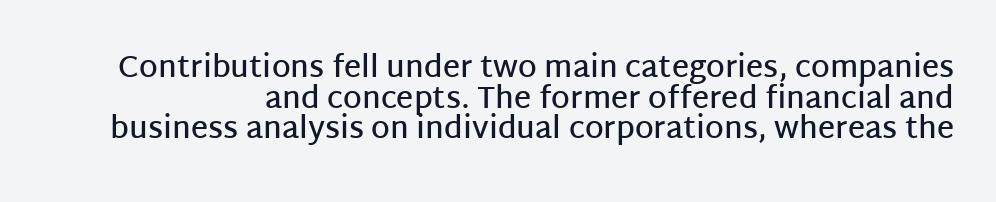
Q: Is the text bold? A: Semi-bold.
Q: Is the text italic (slanted)? A: No, it is upright.
Q: Is the typeface a serif or a sans-serif typeface? A: Sans-serif.
Q: Is the text underlined? A: No.
Q: Is the spacing between letters normal or unusually wide? A: Normal.
Q: Is the spacing between lines tight, normal or loose? A: Tight.
Q: Width (condensed, normal, or wide)? A: Normal.
Q: Stroke contrast? A: Low.
Q: x-height? A: Large.
Q: Monospaced? A: No.
